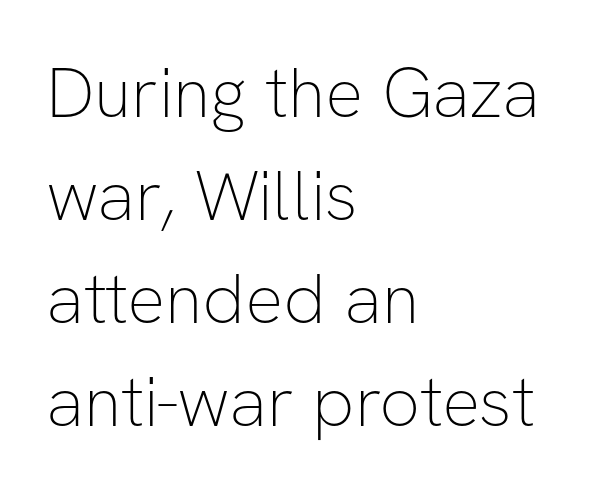
The image shows 71 px thin sans-serif type, upright; set left-aligned, normal line spacing (1.45x), normal letter spacing, not underlined; low stroke contrast and a medium x-height.
